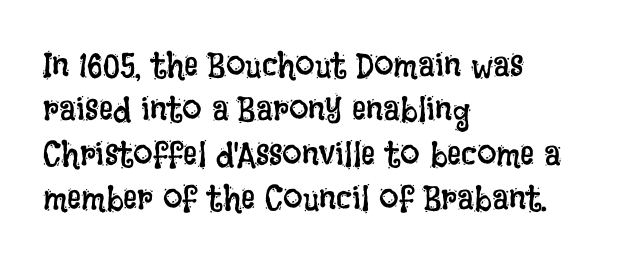
Each new line begins a customary step beneath the previous one. The weight would be labelled regular, book, light, or lighter still. Tracking here is standard; glyphs follow each other at the usual distance. Rendered with straight, roman letterforms.
